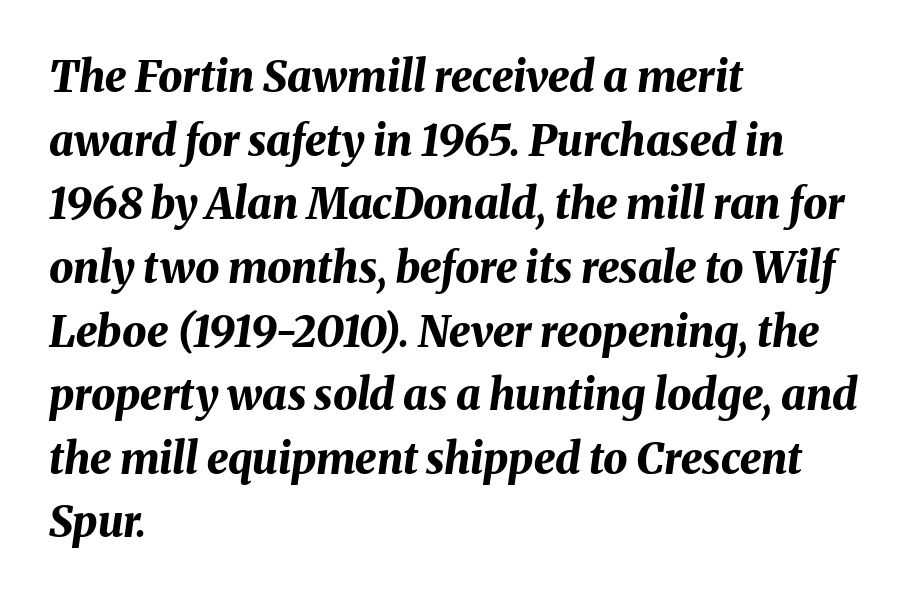
Q: Is the text bold? A: Yes.
Q: Is the text italic (slanted)? A: Yes, it leans right by about 8 degrees.
Q: Is the text underlined? A: No.
Q: How is the paragraph aligned? A: Left-aligned.
Q: Is the spacing between letters normal or unusually wide? A: Normal.
Q: Is the spacing between lines tight, normal or loose? A: Normal.
Q: Width (condensed, normal, or wide)? A: Normal.
Q: Stroke contrast? A: Medium.
Q: x-height? A: Medium.
Q: Monospaced? A: No.
